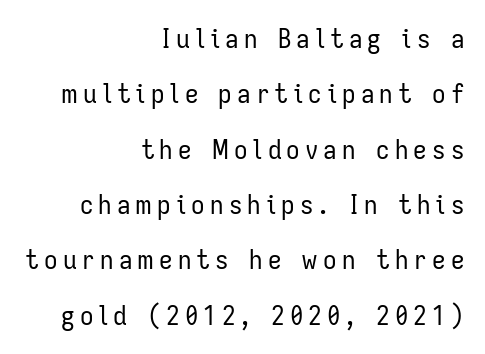
The image shows 27 px text type, upright; set right-aligned, loose line spacing (2.05x), not underlined.
